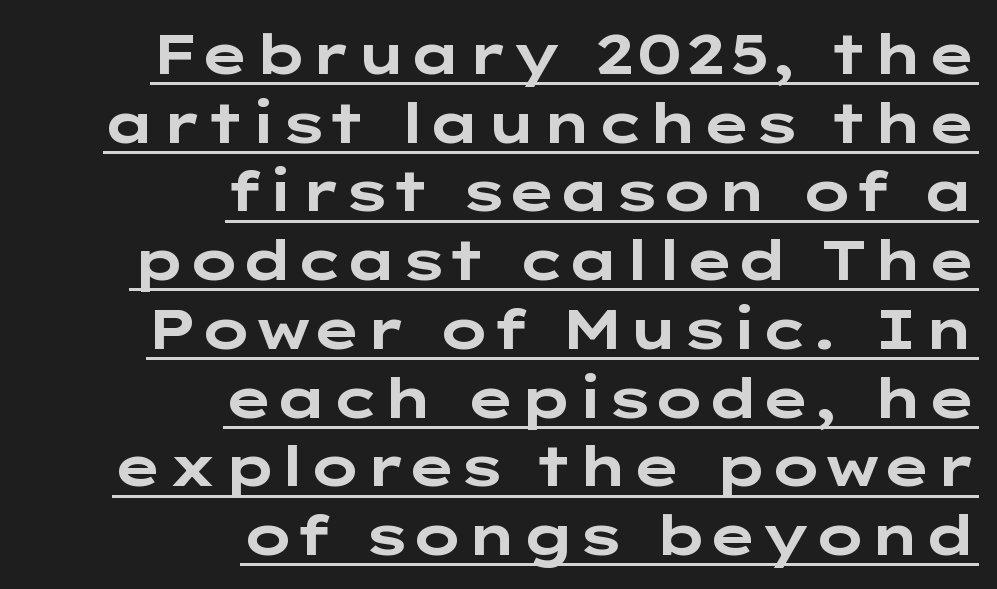
Vertical spacing — default. Style check: upright. This is heavy type, rendered in bold. Caption: multi-line text, flush right, ragged left. A baseline rule has been typeset under these characters.
